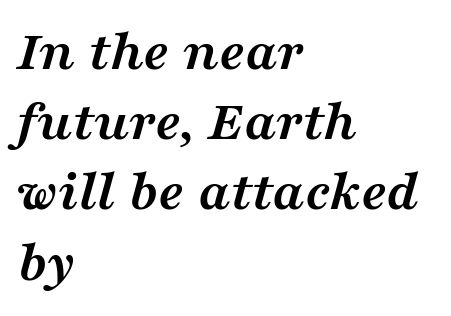
{"serif": "yes", "italic": "yes", "lean": "right", "slant_degrees": 16, "bold": "yes", "weight": "semibold", "width": "wide", "stroke_contrast": "medium", "x_height": "medium", "monospaced": "no", "underline": "no", "align": "left", "line_spacing_ratio": 1.21, "letter_spacing": "normal", "letter_spacing_em": 0.0, "glyph_px": 58}
